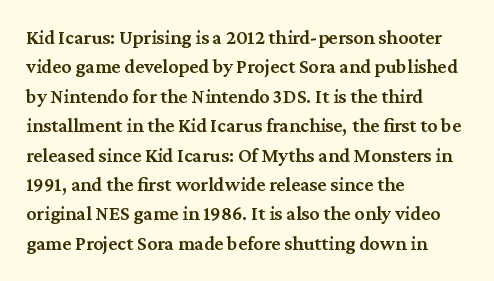
The image shows 20 px text type, upright; set left-aligned, normal line spacing (1.47x), normal letter spacing, not underlined.
